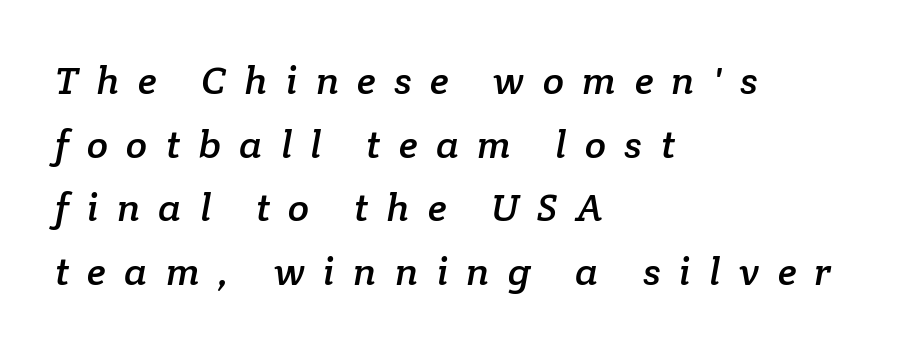
The image shows 39 px serif type; set left-aligned, normal line spacing (1.63x), unusually wide letter spacing (+0.47 em), not underlined; low stroke contrast and a medium x-height.
